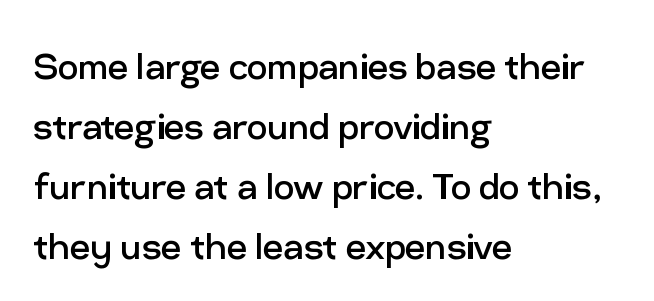
Q: Is the text bold? A: No.
Q: Is the text italic (slanted)? A: No, it is upright.
Q: Is the typeface a serif or a sans-serif typeface? A: Sans-serif.
Q: Is the text underlined? A: No.
Q: How is the paragraph aligned? A: Left-aligned.
Q: Is the spacing between letters normal or unusually wide? A: Normal.
Q: Is the spacing between lines tight, normal or loose? A: Normal.
Q: Width (condensed, normal, or wide)? A: Normal.
Q: Stroke contrast? A: Low.
Q: x-height? A: Medium.
Q: Monospaced? A: No.
